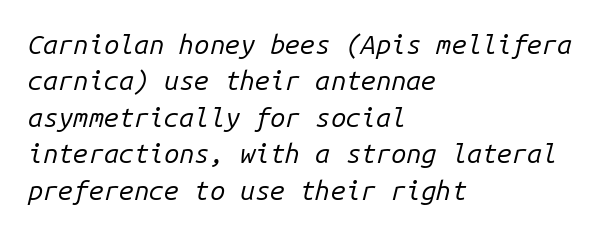
Characters are canted at an angle relative to the baseline's perpendicular. Leftover space on each line is placed entirely after the last word. Each word holds together tightly as a unit, with standard inter-letter gaps. Stroke thickness stays within the range of a standard reading face or lighter. This sample keeps an unexceptional amount of space between lines.
